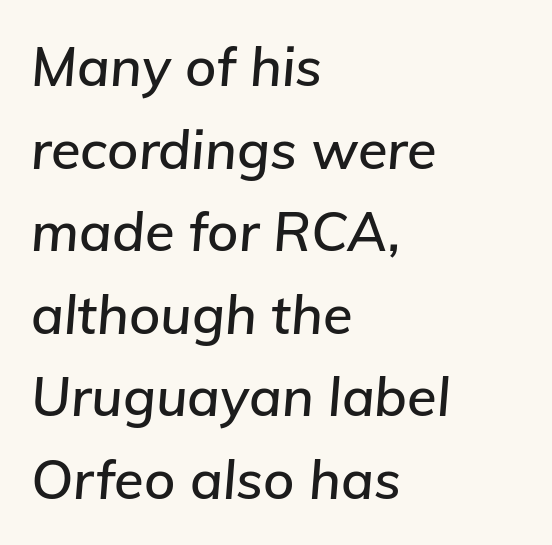
This sample uses plain, unmodified letter spacing. It's the slanting kind of type. The designer left line spacing at the default. The typesetter chose a ragged-right arrangement here. The rendering uses natural spacing where letterforms have individual widths. The zone under the glyphs is completely vacant.
